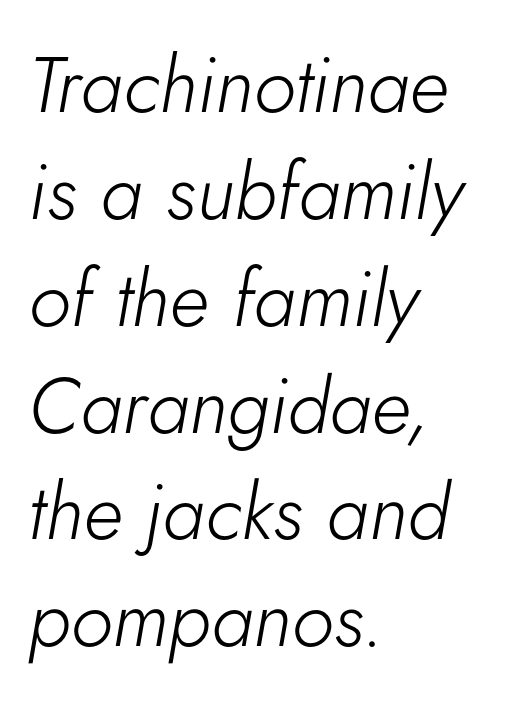
The image shows 78 px light type, italic (leaning right); set left-aligned, normal line spacing (1.37x), normal letter spacing, not underlined; low stroke contrast and a small x-height.
